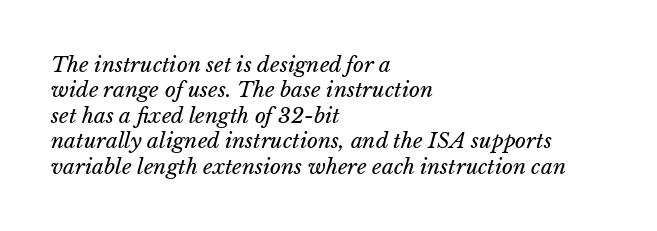
Q: Is the text bold? A: No.
Q: Is the text italic (slanted)? A: Yes, it leans right by about 15 degrees.
Q: Is the text underlined? A: No.
Q: How is the paragraph aligned? A: Left-aligned.
Q: Is the spacing between letters normal or unusually wide? A: Normal.
